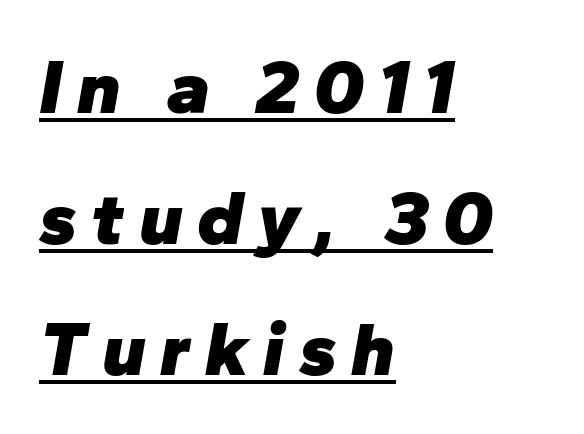
Summary of vertical rhythm: regular, with standard interline spacing. The paragraph has a hard left edge and a soft right edge. The words here are underlined. This sample has the flowing, uneven cadence of proportional lettering. Rendered with sloped, italic letterforms.
